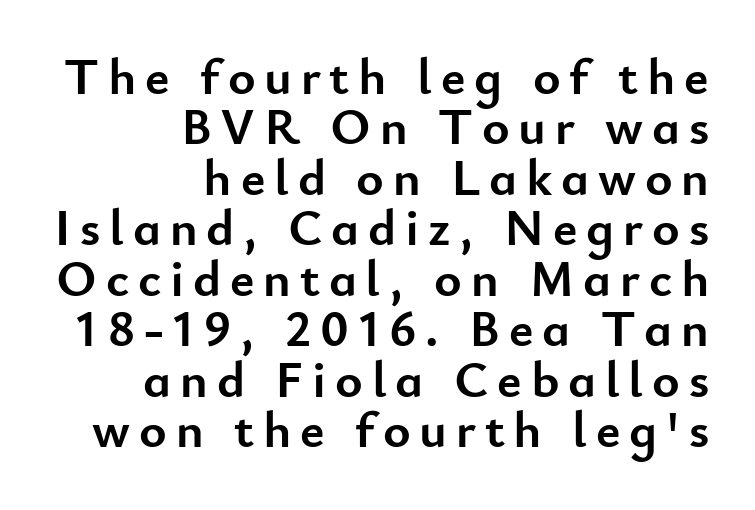
The image shows 52 px semibold sans-serif type, upright; set right-aligned, tight line spacing (0.97x), not underlined; low stroke contrast and a small x-height.
